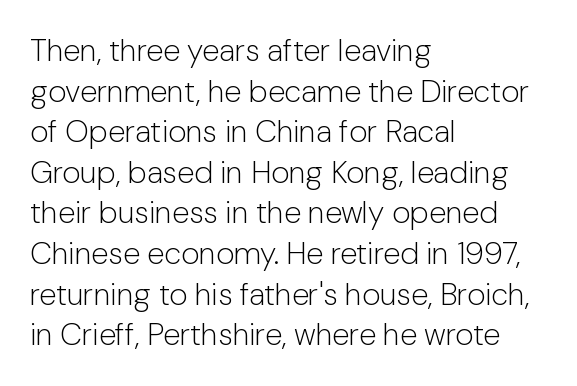
The image shows 31 px light sans-serif type, upright; set left-aligned, normal line spacing (1.31x), normal letter spacing, not underlined; low stroke contrast and a medium x-height.
